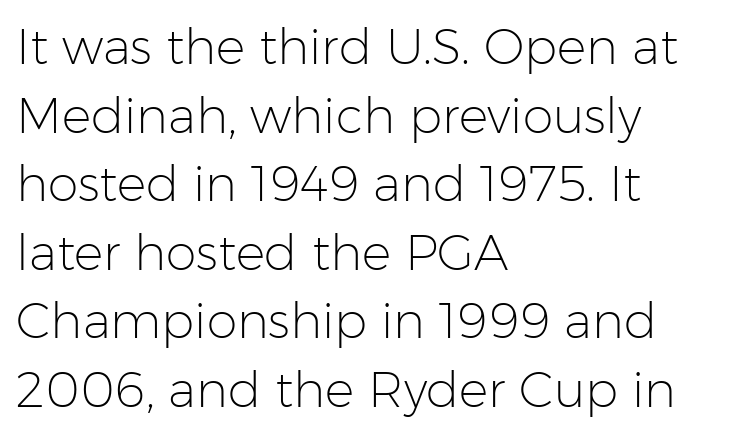
{"serif": "no", "italic": "no", "bold": "no", "weight": "light", "width": "normal", "stroke_contrast": "low", "x_height": "medium", "monospaced": "no", "underline": "no", "align": "left", "line_spacing": "normal", "line_spacing_ratio": 1.4, "letter_spacing": "normal", "letter_spacing_em": 0.0, "glyph_px": 49}
